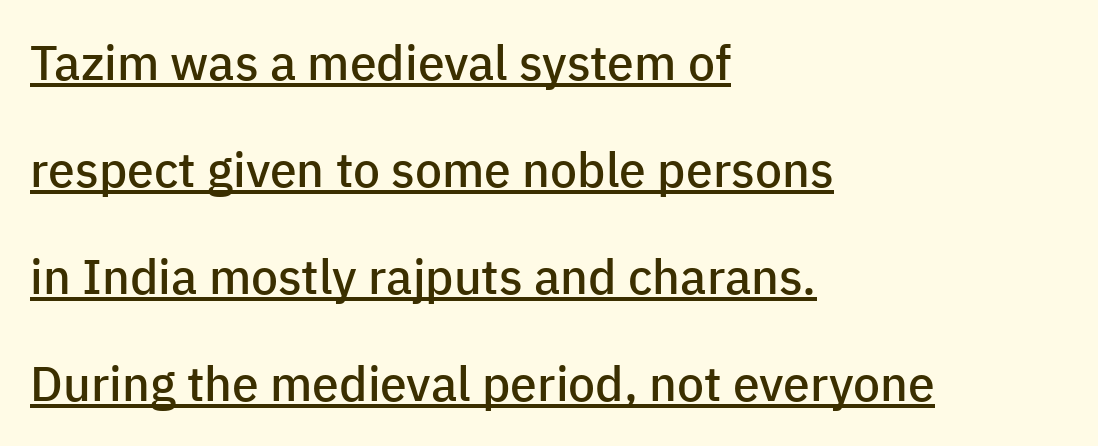
Q: Is the text bold? A: Semi-bold.
Q: Is the text italic (slanted)? A: No, it is upright.
Q: Is the typeface a serif or a sans-serif typeface? A: Sans-serif.
Q: Is the text underlined? A: Yes.
Q: How is the paragraph aligned? A: Left-aligned.
Q: Is the spacing between letters normal or unusually wide? A: Normal.
Q: Is the spacing between lines tight, normal or loose? A: Loose.
Q: Width (condensed, normal, or wide)? A: Normal.
Q: Stroke contrast? A: Low.
Q: x-height? A: Medium.
Q: Monospaced? A: No.
